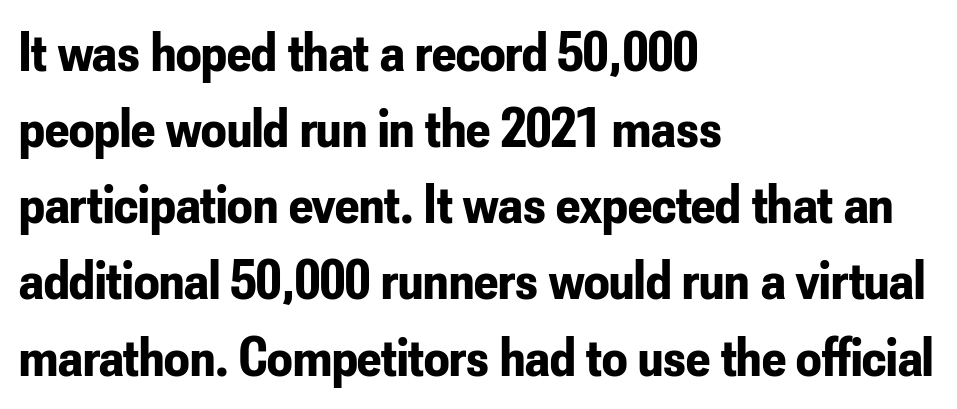
Q: Is the text bold? A: Yes.
Q: Is the text italic (slanted)? A: No, it is upright.
Q: Is the typeface a serif or a sans-serif typeface? A: Sans-serif.
Q: Is the text underlined? A: No.
Q: How is the paragraph aligned? A: Left-aligned.
Q: Is the spacing between letters normal or unusually wide? A: Normal.
Q: Is the spacing between lines tight, normal or loose? A: Normal.
Q: Width (condensed, normal, or wide)? A: Condensed.
Q: Stroke contrast? A: Low.
Q: x-height? A: Small.
Q: Monospaced? A: No.
